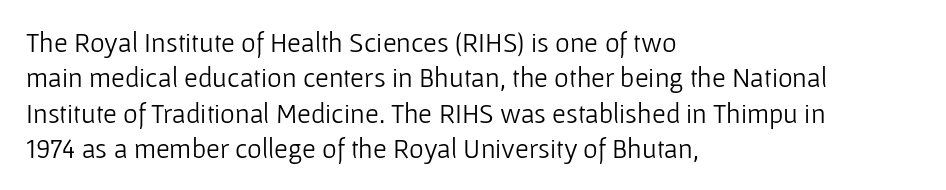
Q: Is the text bold? A: No.
Q: Is the text italic (slanted)? A: No, it is upright.
Q: Is the typeface a serif or a sans-serif typeface? A: Sans-serif.
Q: Is the text underlined? A: No.
Q: How is the paragraph aligned? A: Left-aligned.
Q: Is the spacing between letters normal or unusually wide? A: Normal.
Q: Is the spacing between lines tight, normal or loose? A: Normal.
Q: Width (condensed, normal, or wide)? A: Normal.
Q: Stroke contrast? A: Low.
Q: x-height? A: Medium.
Q: Monospaced? A: No.
